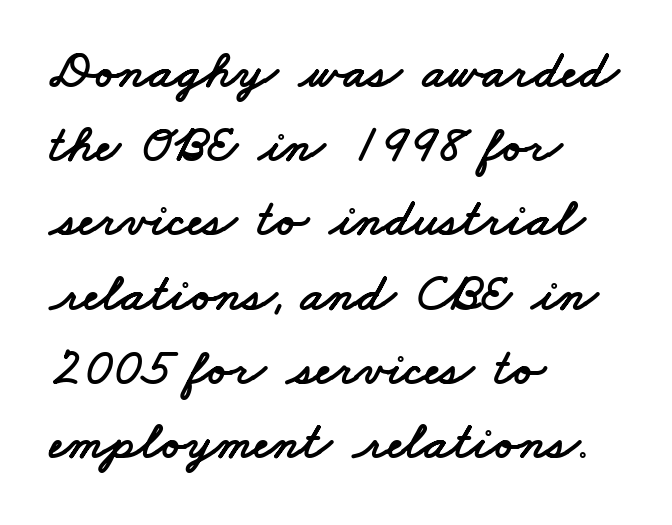
The image shows 53 px wide sans-serif type; set left-aligned, normal line spacing (1.4x), normal letter spacing, not underlined; low stroke contrast and a small x-height.
